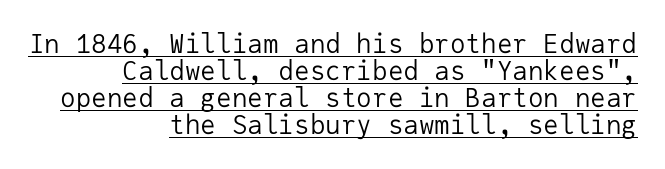
The tracking reads as untouched default to a designer's eye. Summary of weight: not heavy and not bold. Underlined type. Vertical strokes here are truly vertical. The line-height multiplier appears low, near solid setting. These lines stack with their right ends in a neat column.
